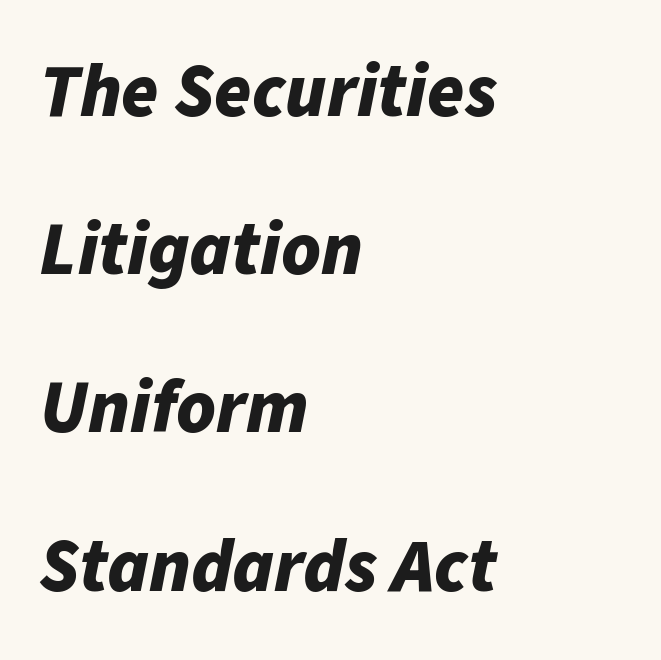
The image shows 75 px bold type, italic (leaning right); set left-aligned, loose line spacing (2.11x), normal letter spacing, not underlined; low stroke contrast and a medium x-height.
